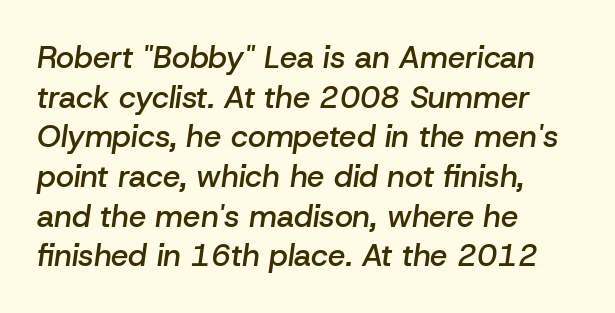
The image shows 31 px semibold type, italic (leaning right); set left-aligned, normal line spacing (1.28x), normal letter spacing, not underlined; low stroke contrast and a medium x-height.
